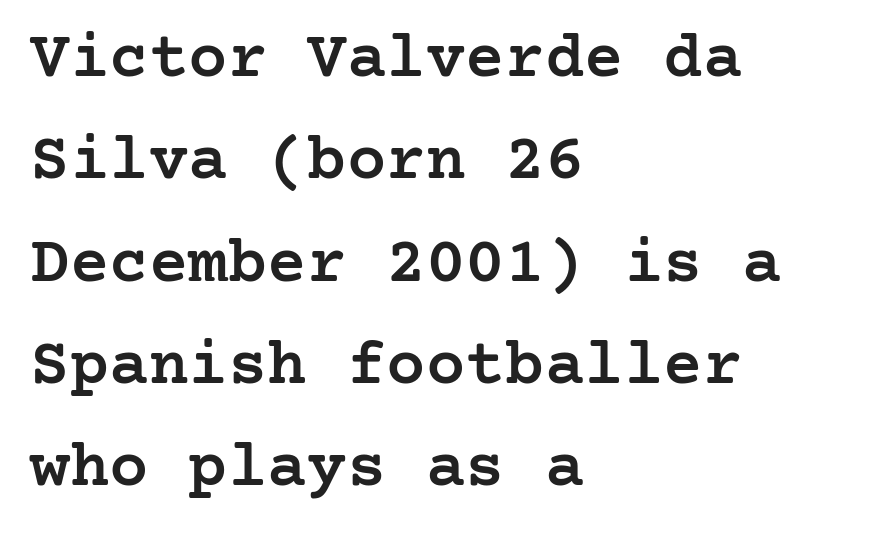
{"serif": "yes", "italic": "no", "bold": "semi", "weight": "semibold", "width": "normal", "stroke_contrast": "low", "x_height": "medium", "underline": "no", "align": "left", "line_spacing": "normal", "line_spacing_ratio": 1.55, "letter_spacing": "normal", "letter_spacing_em": 0.0, "glyph_px": 66}
